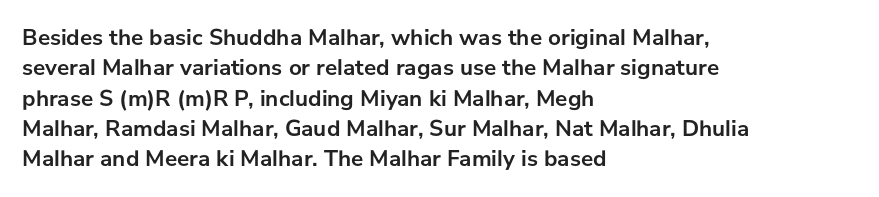
{"italic": "no", "bold": "yes", "underline": "no", "align": "left", "line_spacing": "normal", "line_spacing_ratio": 1.32, "letter_spacing": "normal", "letter_spacing_em": 0.0, "glyph_px": 23}
